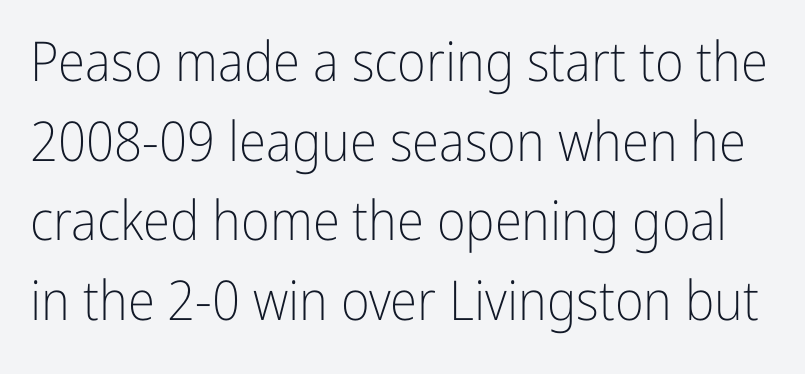
The image shows 55 px light, condensed sans-serif type, upright; set normal line spacing (1.45x), normal letter spacing, not underlined; low stroke contrast and a medium x-height.
